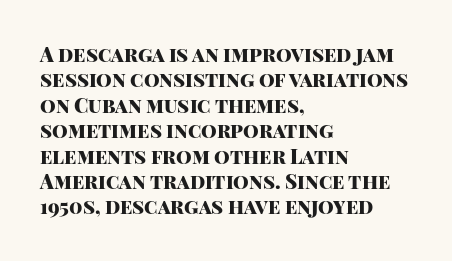
Q: Is the text bold? A: Yes.
Q: Is the text italic (slanted)? A: No, it is upright.
Q: Is the text underlined? A: No.
Q: How is the paragraph aligned? A: Left-aligned.
Q: Is the spacing between letters normal or unusually wide? A: Normal.
Q: Is the spacing between lines tight, normal or loose? A: Normal.
